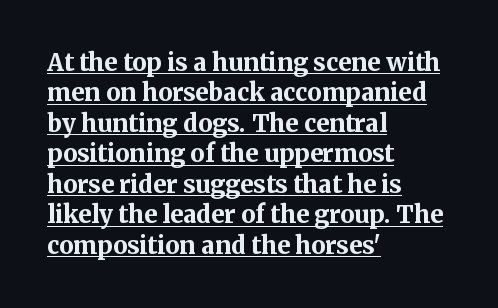
In terms of letterspacing, this is plain default setting. Line spacing here is normal. The glyphs have the mass of a bold cut. Horizontal alignment here is leftward, the default for most running prose. When letters stand straight like this, we call the style roman or upright.
